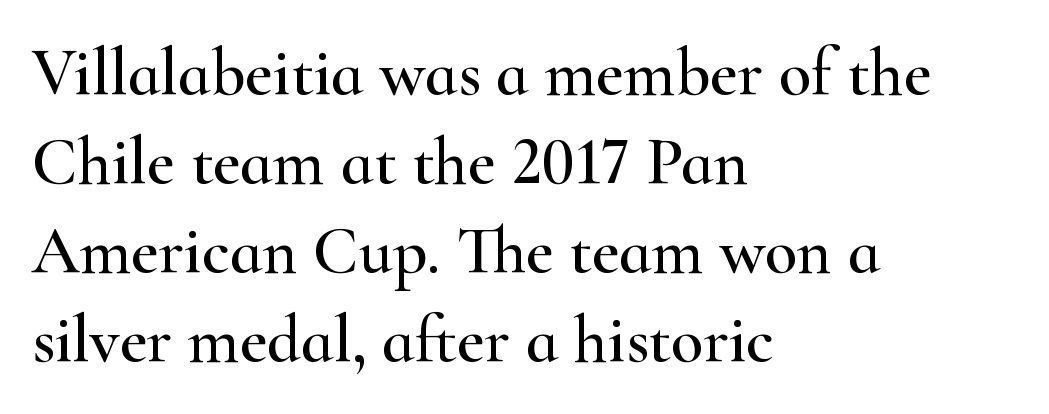
{"serif": "yes", "italic": "no", "width": "wide", "stroke_contrast": "high", "x_height": "small", "monospaced": "no", "underline": "no", "align": "left", "line_spacing": "normal", "line_spacing_ratio": 1.33, "letter_spacing": "normal", "letter_spacing_em": 0.0, "glyph_px": 67}
